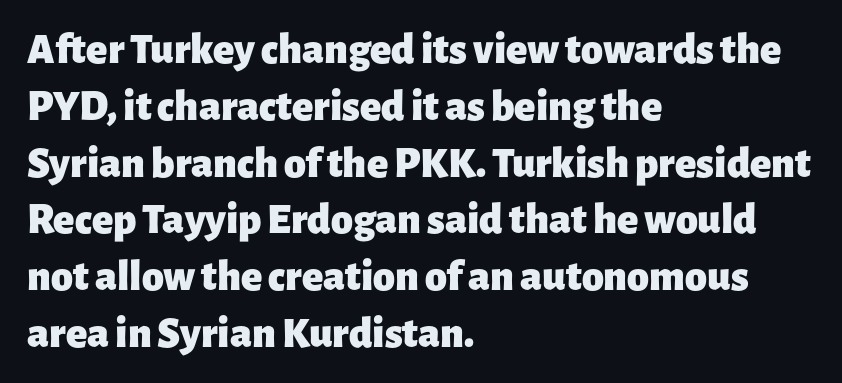
Q: Is the text bold? A: Yes.
Q: Is the text italic (slanted)? A: No, it is upright.
Q: Is the typeface a serif or a sans-serif typeface? A: Sans-serif.
Q: Is the text underlined? A: No.
Q: How is the paragraph aligned? A: Left-aligned.
Q: Is the spacing between letters normal or unusually wide? A: Normal.
Q: Is the spacing between lines tight, normal or loose? A: Normal.
Q: Width (condensed, normal, or wide)? A: Normal.
Q: Stroke contrast? A: Low.
Q: x-height? A: Medium.
Q: Monospaced? A: No.
